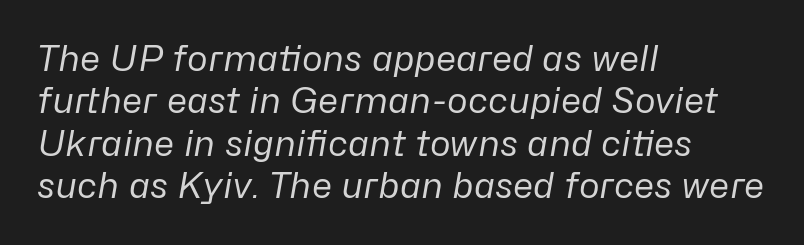
Nobody touched the tracking dial on this one. Stem width sits at or under what a default text font uses. Each line starts at the same left margin while the right side varies. Is this a fixed-width face? No — the glyphs have proportional, varying widths. The passage shown is not underscored anywhere. These lines were composed using italics.
